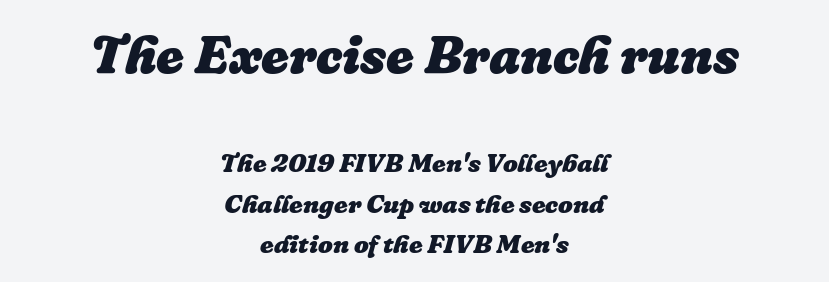
Q: Is the text bold? A: Yes.
Q: Is the text italic (slanted)? A: Yes, it leans right by about 16 degrees.
Q: Is the text underlined? A: No.
Q: How is the paragraph aligned? A: Centered.
Q: Is the spacing between letters normal or unusually wide? A: Normal.
Q: Is the spacing between lines tight, normal or loose? A: Normal.
Q: Which block of text is set in a larger size, the first (top) or the second (bottom)? A: The first (top) one.
Q: Width (condensed, normal, or wide)? A: Normal.
Q: Stroke contrast? A: Low.
Q: x-height? A: Medium.
Q: Monospaced? A: No.
